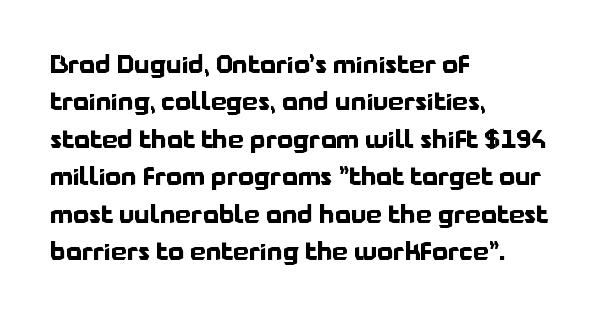
The image shows 25 px bold type, upright; set left-aligned, normal line spacing (1.5x), normal letter spacing, not underlined.
